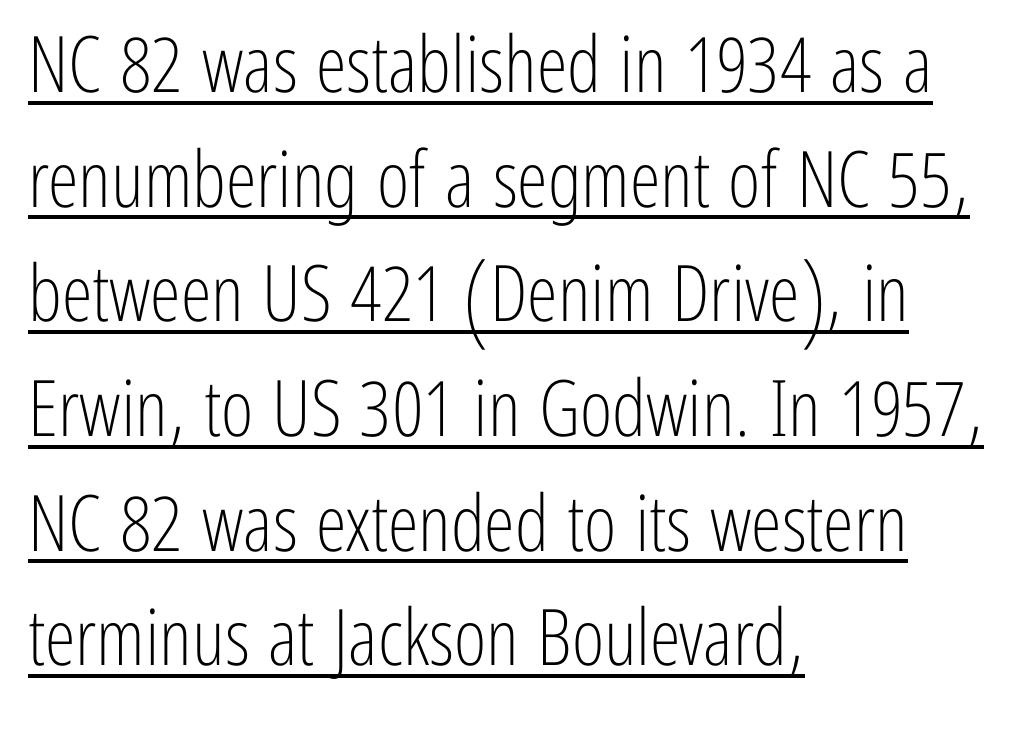
The line-height multiplier appears to be the usual default. The weight would be labelled regular, book, light, or lighter still. A typesetter would label this face a sans. Looks like regular typesetting: each glyph gets only the width it needs. Underlined type.
